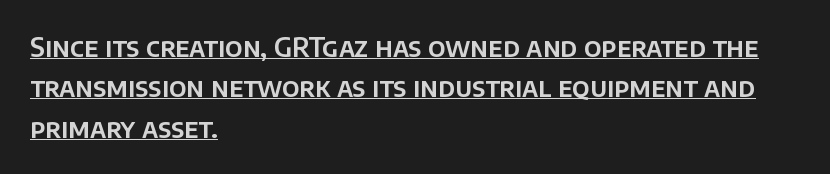
Regarding leading, the lines here are spaced in the standard way. Notice how the passage keeps a crisp vertical edge on the left only. Tall strokes in this sample are plumb rather than angled. Inter-character spacing is left at the font's built-in metrics. Every word sits above its own underline.
